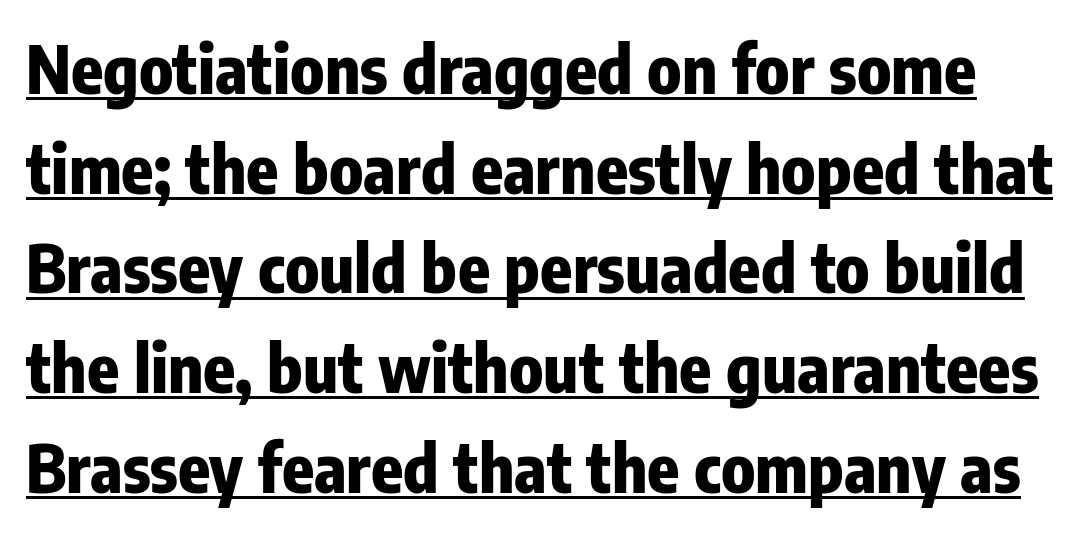
{"serif": "no", "italic": "no", "bold": "yes", "weight": "heavy", "width": "condensed", "stroke_contrast": "low", "x_height": "medium", "monospaced": "no", "underline": "yes", "line_spacing": "normal", "line_spacing_ratio": 1.51, "letter_spacing": "normal", "letter_spacing_em": 0.0, "glyph_px": 66}
